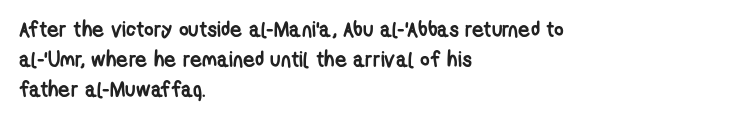
Q: Is the text bold? A: Yes.
Q: Is the text underlined? A: No.
Q: How is the paragraph aligned? A: Left-aligned.
Q: Is the spacing between letters normal or unusually wide? A: Normal.
Q: Is the spacing between lines tight, normal or loose? A: Normal.
